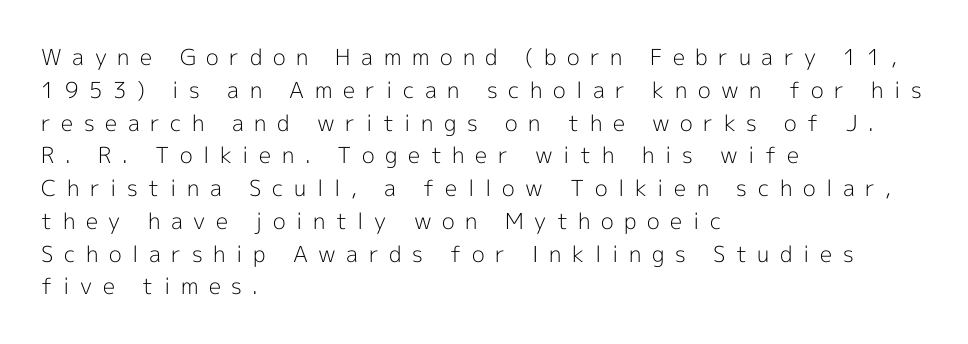
The image shows 22 px text type, upright; set left-aligned, normal line spacing (1.49x), unusually wide letter spacing (+0.48 em), not underlined.
